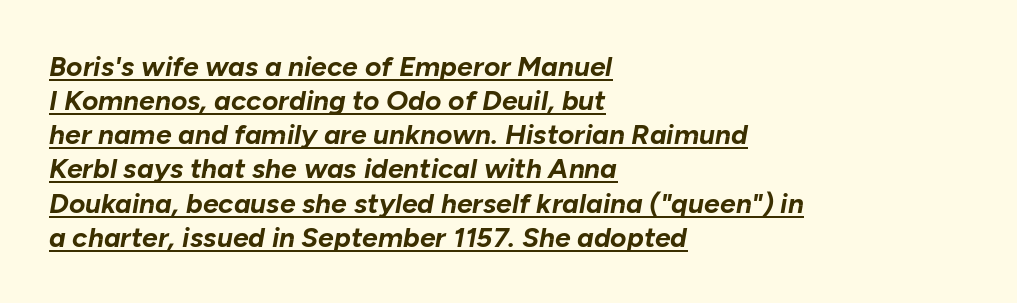
The image shows 28 px bold type, italic (leaning right); set left-aligned, line spacing 1.22x, normal letter spacing, underlined; low stroke contrast and a medium x-height.
